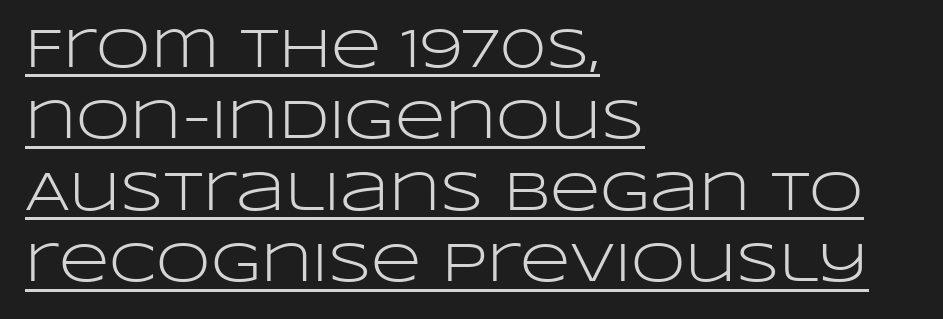
Q: Is the text bold? A: No.
Q: Is the text italic (slanted)? A: No, it is upright.
Q: Is the typeface a serif or a sans-serif typeface? A: Sans-serif.
Q: Is the text underlined? A: Yes.
Q: How is the paragraph aligned? A: Left-aligned.
Q: Is the spacing between letters normal or unusually wide? A: Normal.
Q: Is the spacing between lines tight, normal or loose? A: Normal.
Q: Width (condensed, normal, or wide)? A: Wide.
Q: Stroke contrast? A: Low.
Q: x-height? A: Large.
Q: Monospaced? A: No.
